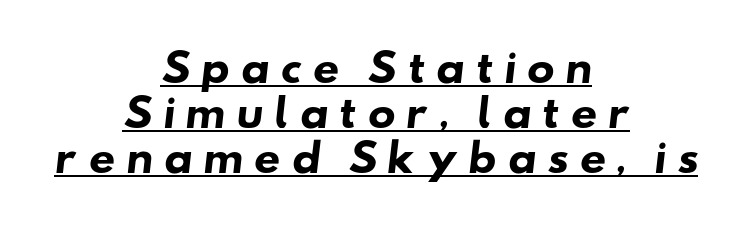
The image shows 37 px heavy, wide sans-serif type; set centered, line spacing 1.22x, unusually wide letter spacing (+0.27 em), underlined; low stroke contrast and a small x-height.
